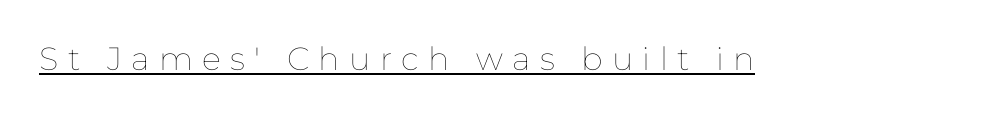
{"italic": "no", "bold": "no", "weight": "thin", "width": "normal", "stroke_contrast": "low", "x_height": "medium", "monospaced": "no", "underline": "yes", "letter_spacing": "wide", "letter_spacing_em": 0.29, "glyph_px": 32}
